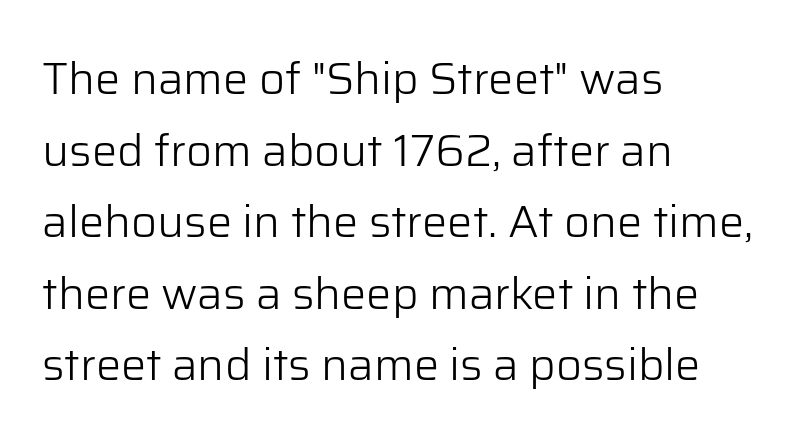
On a weight scale, this lands at 450 or below. Plain, unruled lines of type. Where is the straight margin? On the left. Leading matches the norm, producing a regular column.
